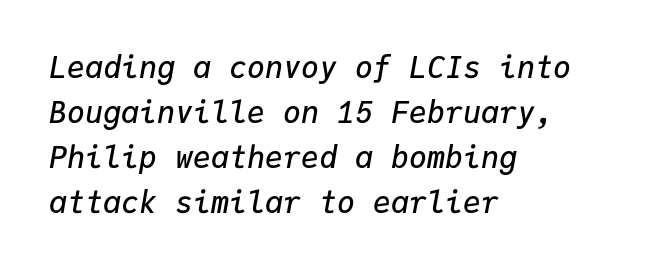
Posture: slanted. Fixed-width glyphs throughout — classic coding-font behaviour. Look at the stroke-to-counter ratio: somewhat heavy, a semibold. A typesetter would call this zero additional tracking. The specimen omits any rule beneath the text block's lines. The paragraph shown leans on its left margin.
